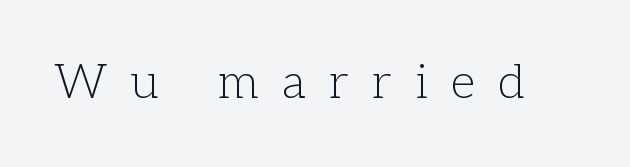
The image shows 48 px light serif type, upright; set unusually wide letter spacing (+0.49 em), not underlined; low stroke contrast and a medium x-height.
